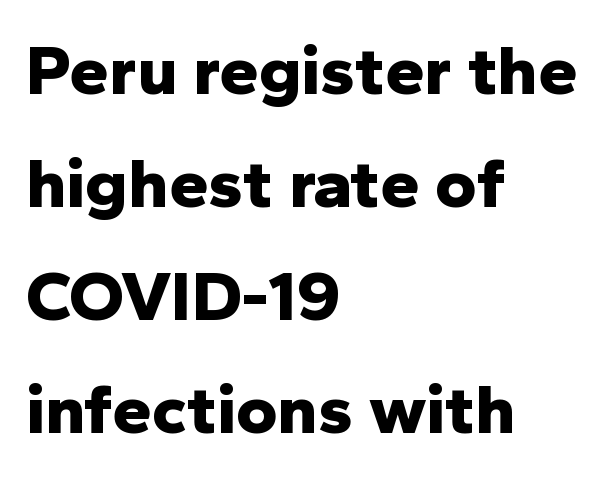
Note the varied advance widths — an 'i' is clearly narrower than an 'm'. Unmarked baselines from the first word to the last. Is the letter spacing exaggerated? No — it looks like the ordinary default. Leading matches the norm, producing a regular column. The passage is arranged the way most books set body copy — flush left. A full-strength bold gives these letters their thick strokes.
